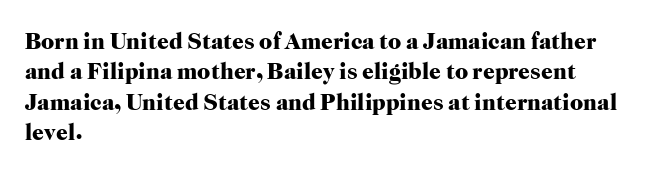
The image shows 23 px bold type, upright; set left-aligned, normal line spacing (1.32x), normal letter spacing, not underlined.
